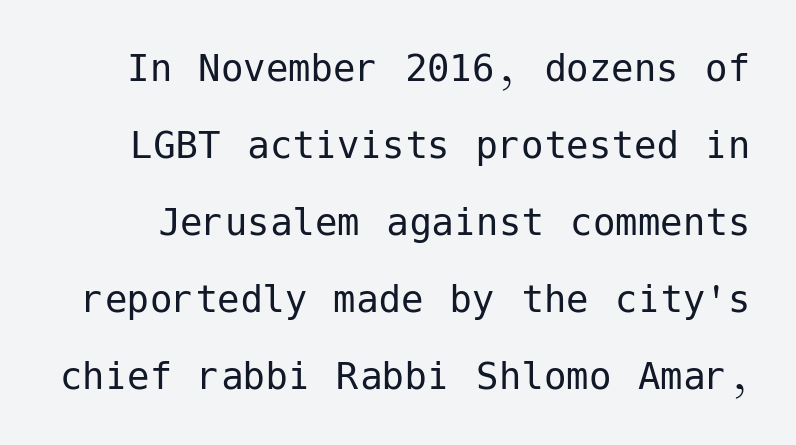
{"serif": "no", "italic": "no", "bold": "no", "weight": "regular", "width": "normal", "stroke_contrast": "low", "x_height": "medium", "underline": "no", "line_spacing_ratio": 1.71, "letter_spacing": "normal", "letter_spacing_em": 0.0, "glyph_px": 45}
